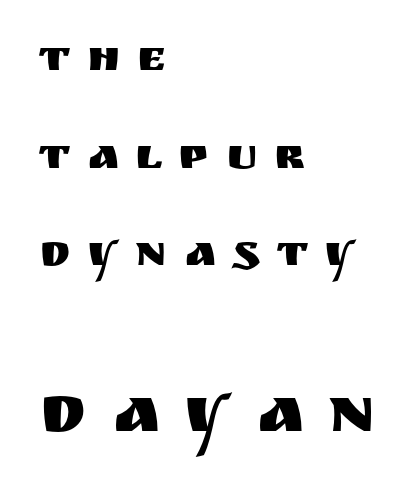
Q: Is the text italic (slanted)? A: No, it is upright.
Q: Is the typeface a serif or a sans-serif typeface? A: Sans-serif.
Q: Is the text underlined? A: No.
Q: How is the paragraph aligned? A: Left-aligned.
Q: Is the spacing between letters normal or unusually wide? A: Unusually wide.
Q: Is the spacing between lines tight, normal or loose? A: Loose.
Q: Which block of text is set in a larger size, the first (top) or the second (bottom)? A: The second (bottom) one.
Q: Width (condensed, normal, or wide)? A: Normal.
Q: Stroke contrast? A: Medium.
Q: x-height? A: Large.
Q: Monospaced? A: No.
